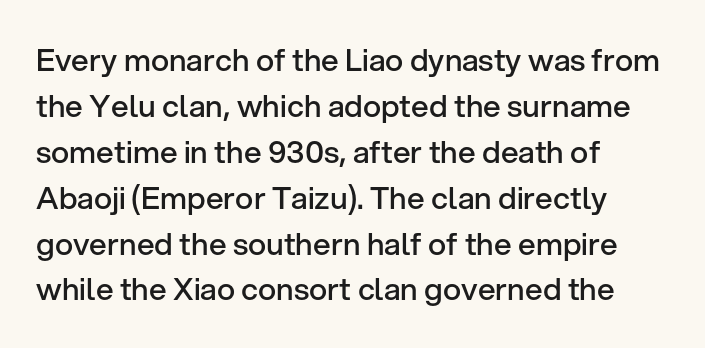
Q: Is the text bold? A: Semi-bold.
Q: Is the text italic (slanted)? A: No, it is upright.
Q: Is the typeface a serif or a sans-serif typeface? A: Sans-serif.
Q: Is the text underlined? A: No.
Q: How is the paragraph aligned? A: Left-aligned.
Q: Is the spacing between letters normal or unusually wide? A: Normal.
Q: Is the spacing between lines tight, normal or loose? A: Normal.
Q: Width (condensed, normal, or wide)? A: Normal.
Q: Stroke contrast? A: Low.
Q: x-height? A: Medium.
Q: Monospaced? A: No.
